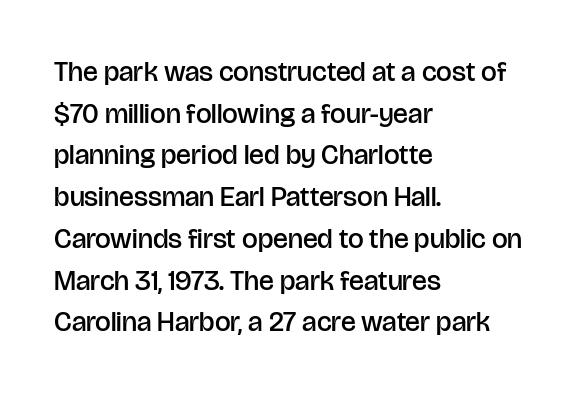
Q: Is the text bold? A: Semi-bold.
Q: Is the text italic (slanted)? A: No, it is upright.
Q: Is the typeface a serif or a sans-serif typeface? A: Sans-serif.
Q: Is the text underlined? A: No.
Q: How is the paragraph aligned? A: Left-aligned.
Q: Is the spacing between letters normal or unusually wide? A: Normal.
Q: Is the spacing between lines tight, normal or loose? A: Normal.
Q: Width (condensed, normal, or wide)? A: Normal.
Q: Stroke contrast? A: Low.
Q: x-height? A: Large.
Q: Monospaced? A: No.
